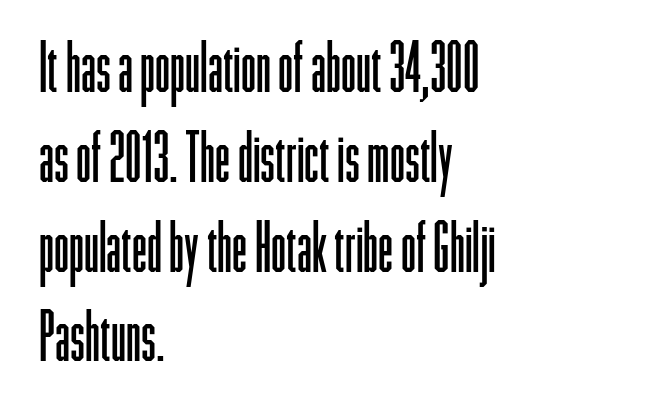
Nothing sits at the stroke ends, so this counts as sans-serif. In terms of posture, this sample is upright. Vertical stems look standard width or narrower in stroke. Each new line begins a customary step beneath the previous one. The face used here is rendered with its standard letterfit.
